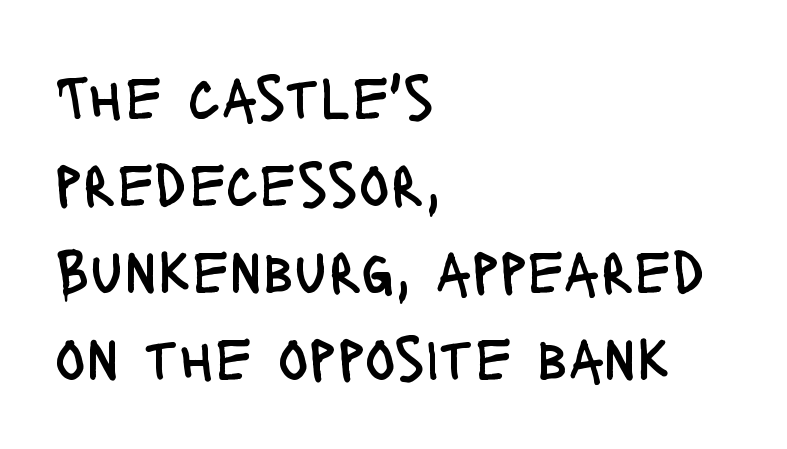
Q: Is the text bold? A: No.
Q: Is the text italic (slanted)? A: No, it is upright.
Q: Is the typeface a serif or a sans-serif typeface? A: Sans-serif.
Q: Is the text underlined? A: No.
Q: How is the paragraph aligned? A: Left-aligned.
Q: Is the spacing between letters normal or unusually wide? A: Normal.
Q: Is the spacing between lines tight, normal or loose? A: Normal.
Q: Width (condensed, normal, or wide)? A: Condensed.
Q: Stroke contrast? A: Low.
Q: x-height? A: Large.
Q: Monospaced? A: No.
